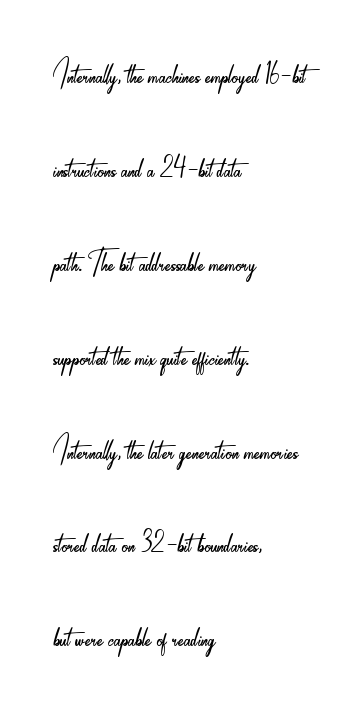
Letters rest on an invisible, unmarked baseline. These lines keep a tight, regular rhythm from letter to letter. A classic flush-left, rag-right setting is used for this passage. Looks like regular typesetting: each glyph gets only the width it needs.
